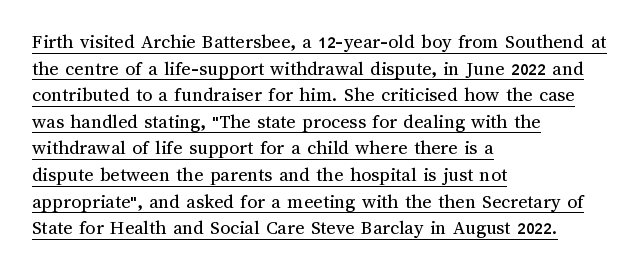
{"italic": "no", "bold": "no", "underline": "yes", "align": "left", "line_spacing": "normal", "line_spacing_ratio": 1.33, "letter_spacing": "normal", "letter_spacing_em": 0.0, "glyph_px": 20}
